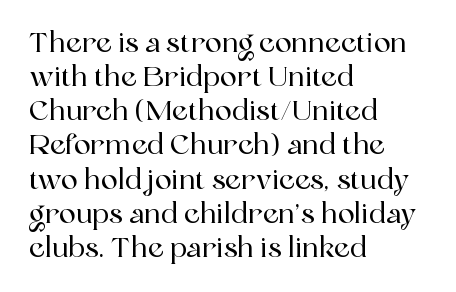
Q: Is the text italic (slanted)? A: No, it is upright.
Q: Is the typeface a serif or a sans-serif typeface? A: Serif.
Q: Is the text underlined? A: No.
Q: How is the paragraph aligned? A: Left-aligned.
Q: Is the spacing between letters normal or unusually wide? A: Normal.
Q: Width (condensed, normal, or wide)? A: Normal.
Q: x-height? A: Medium.
Q: Monospaced? A: No.
